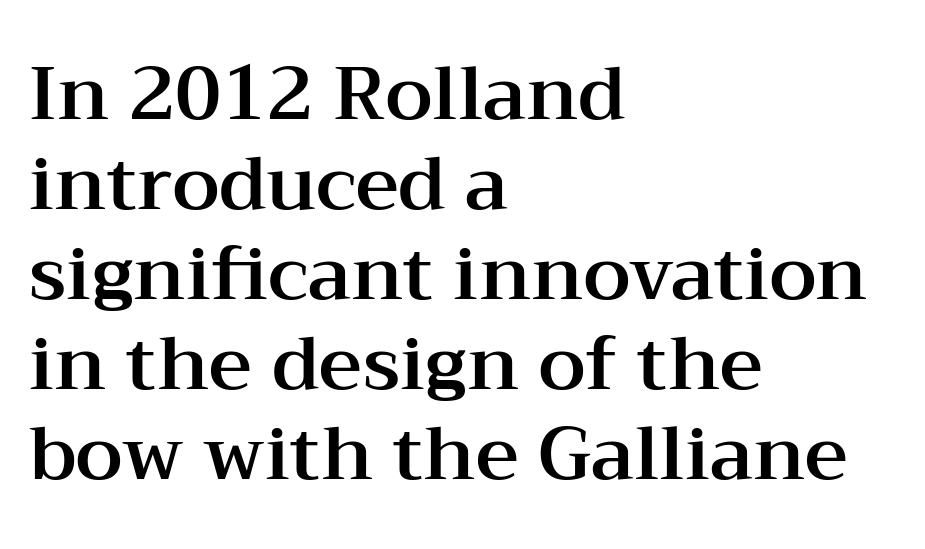
Caption: standard tracking, unaltered. Short and long lines alike share a common starting point at left. Unmarked baselines from the first word to the last. This sample uses an upright cut, with every glyph sitting square on the baseline. Observe the serifs anchoring each vertical stroke in this sample. A typesetter would call this proportional, since set widths differ per character.
